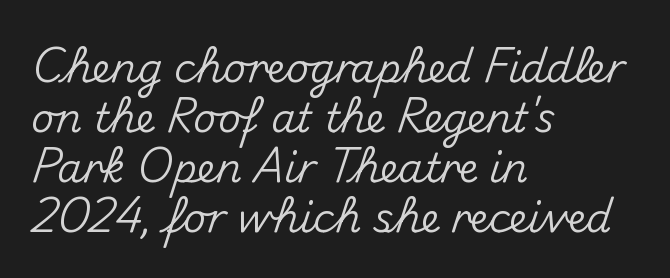
The image shows 40 px sans-serif type; set left-aligned, normal line spacing (1.25x), normal letter spacing, not underlined; medium stroke contrast and a small x-height.
